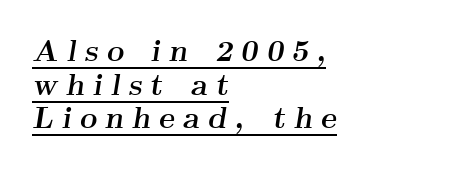
The image shows 30 px semibold, wide serif type, italic (leaning right); set left-aligned, tight line spacing (1.12x), unusually wide letter spacing (+0.27 em), underlined; medium stroke contrast and a small x-height.
